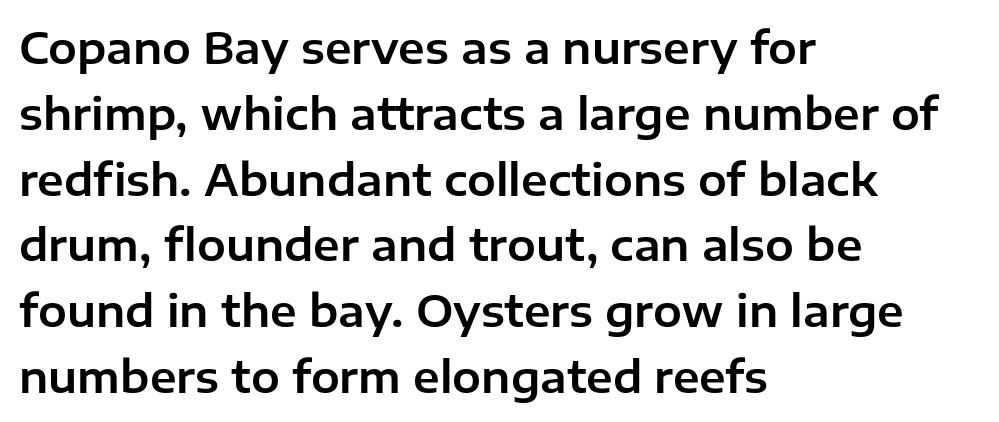
{"serif": "no", "italic": "no", "width": "normal", "stroke_contrast": "low", "x_height": "medium", "monospaced": "no", "underline": "no", "align": "left", "line_spacing": "normal", "line_spacing_ratio": 1.53, "letter_spacing": "normal", "letter_spacing_em": 0.0, "glyph_px": 43}
